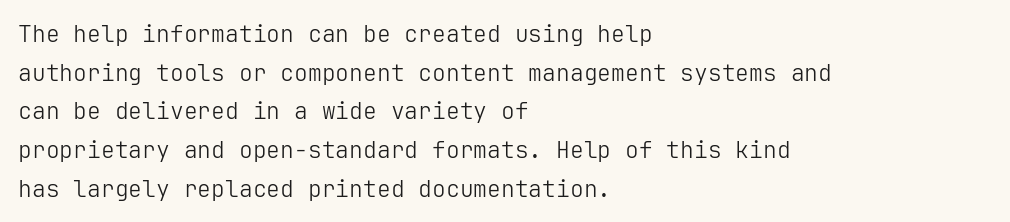
{"italic": "no", "bold": "no", "underline": "no", "align": "left", "line_spacing": "normal", "line_spacing_ratio": 1.68, "letter_spacing": "normal", "letter_spacing_em": 0.0, "glyph_px": 23}
